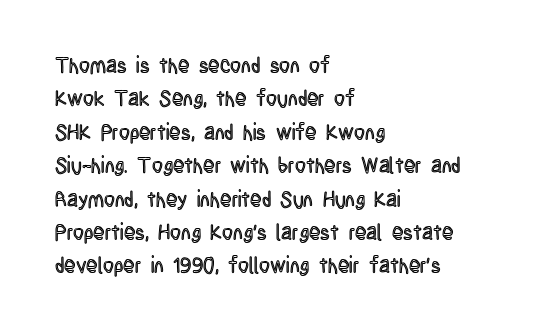
{"italic": "no", "underline": "no", "align": "left", "line_spacing": "normal", "line_spacing_ratio": 1.59, "letter_spacing": "normal", "letter_spacing_em": 0.0, "glyph_px": 21}
